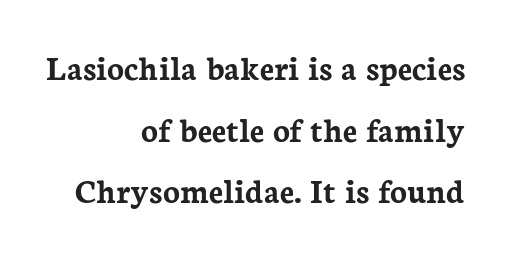
Q: Is the text bold? A: Yes.
Q: Is the text italic (slanted)? A: No, it is upright.
Q: Is the typeface a serif or a sans-serif typeface? A: Serif.
Q: Is the text underlined? A: No.
Q: How is the paragraph aligned? A: Right-aligned.
Q: Is the spacing between letters normal or unusually wide? A: Normal.
Q: Width (condensed, normal, or wide)? A: Normal.
Q: Stroke contrast? A: Low.
Q: x-height? A: Medium.
Q: Monospaced? A: No.
